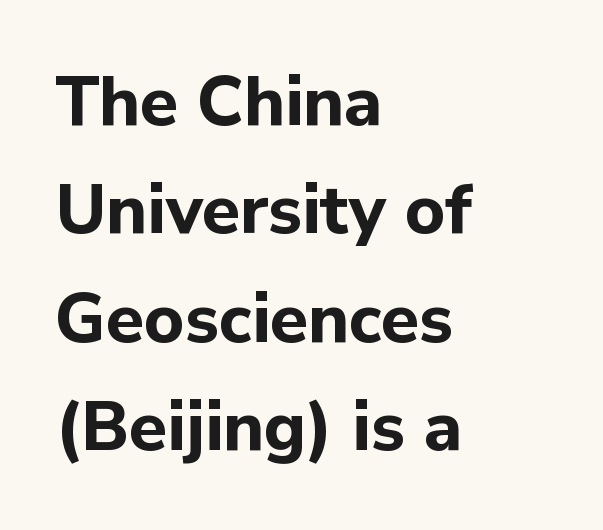
The image shows 69 px bold sans-serif type, upright; set left-aligned, normal line spacing (1.57x), normal letter spacing, not underlined; low stroke contrast and a medium x-height.
